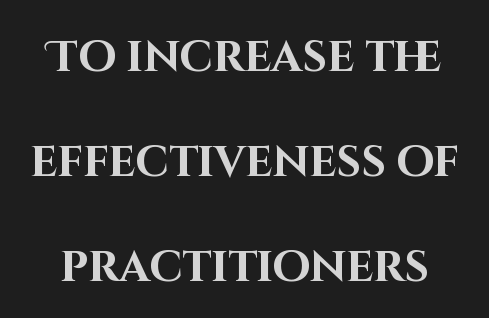
{"serif": "no", "italic": "no", "bold": "yes", "weight": "bold", "width": "normal", "stroke_contrast": "high", "x_height": "large", "monospaced": "no", "underline": "no", "line_spacing": "loose", "line_spacing_ratio": 2.44, "letter_spacing": "normal", "letter_spacing_em": 0.0, "glyph_px": 43}
